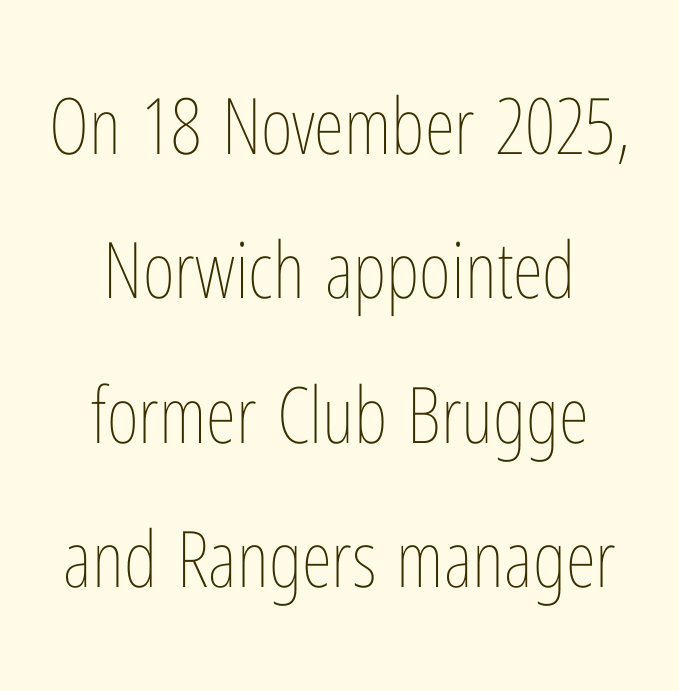
The image shows 78 px thin, condensed type, upright; set centered, line spacing 1.85x, normal letter spacing, not underlined; low stroke contrast and a medium x-height.
